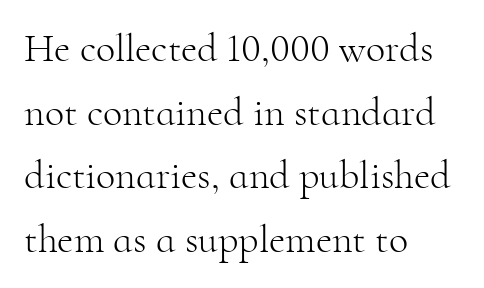
Q: Is the text bold? A: No.
Q: Is the text italic (slanted)? A: No, it is upright.
Q: Is the typeface a serif or a sans-serif typeface? A: Serif.
Q: Is the text underlined? A: No.
Q: How is the paragraph aligned? A: Left-aligned.
Q: Is the spacing between letters normal or unusually wide? A: Normal.
Q: Is the spacing between lines tight, normal or loose? A: Normal.
Q: Width (condensed, normal, or wide)? A: Normal.
Q: Stroke contrast? A: High.
Q: x-height? A: Small.
Q: Monospaced? A: No.
